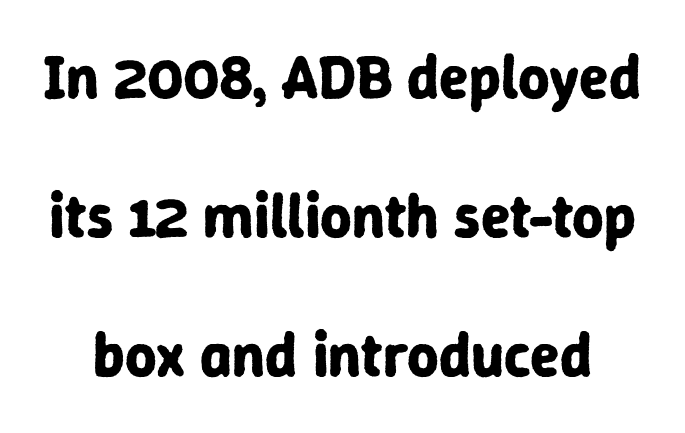
{"serif": "no", "italic": "no", "bold": "yes", "weight": "bold", "width": "normal", "stroke_contrast": "low", "x_height": "medium", "monospaced": "no", "underline": "no", "line_spacing": "loose", "line_spacing_ratio": 2.28, "letter_spacing": "normal", "letter_spacing_em": 0.0, "glyph_px": 61}
